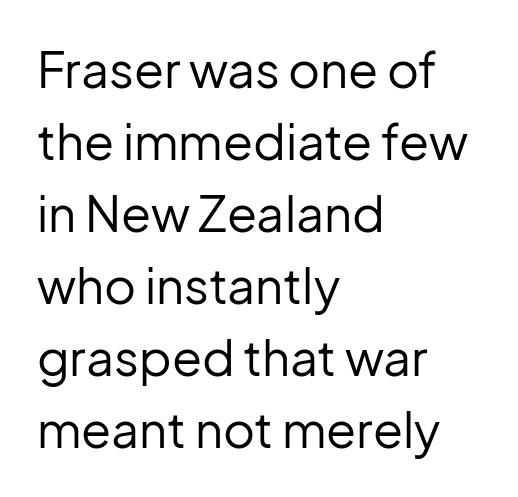
Q: Is the text bold? A: No.
Q: Is the text italic (slanted)? A: No, it is upright.
Q: Is the typeface a serif or a sans-serif typeface? A: Sans-serif.
Q: Is the text underlined? A: No.
Q: How is the paragraph aligned? A: Left-aligned.
Q: Is the spacing between letters normal or unusually wide? A: Normal.
Q: Is the spacing between lines tight, normal or loose? A: Normal.
Q: Width (condensed, normal, or wide)? A: Normal.
Q: Stroke contrast? A: Low.
Q: x-height? A: Medium.
Q: Monospaced? A: No.
